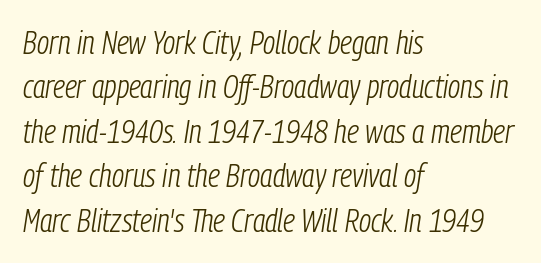
The image shows 32 px light, condensed type, italic (leaning right); set left-aligned, normal line spacing (1.39x), normal letter spacing, not underlined; low stroke contrast and a medium x-height.
